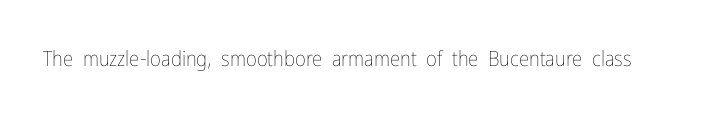
Q: Is the text bold? A: No.
Q: Is the text italic (slanted)? A: No, it is upright.
Q: Is the text underlined? A: No.
Q: Is the spacing between letters normal or unusually wide? A: Normal.
